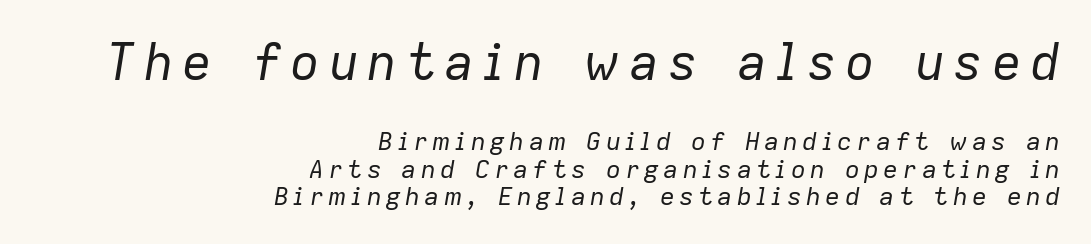
{"italic": "yes", "lean": "right", "slant_degrees": 9, "bold": "no", "weight": "regular", "width": "normal", "stroke_contrast": "low", "x_height": "medium", "monospaced": "no", "underline": "no", "align": "right", "line_spacing": "tight", "line_spacing_ratio": 1.09, "larger_block": "first", "size_ratio": 2.0, "glyph_px": 50}
